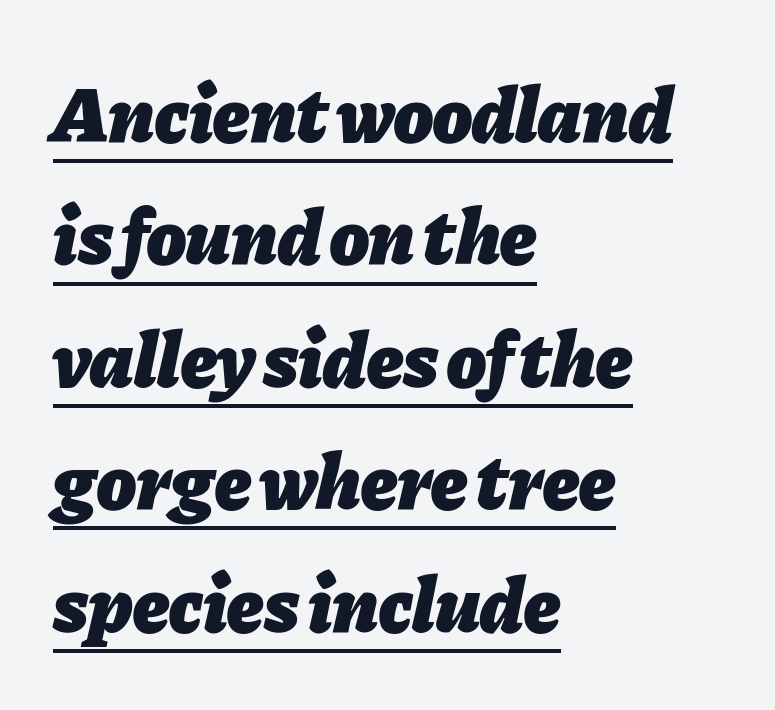
Q: Is the text bold? A: Yes.
Q: Is the text italic (slanted)? A: Yes, it leans right by about 11 degrees.
Q: Is the text underlined? A: Yes.
Q: How is the paragraph aligned? A: Left-aligned.
Q: Is the spacing between letters normal or unusually wide? A: Normal.
Q: Is the spacing between lines tight, normal or loose? A: Normal.
Q: Width (condensed, normal, or wide)? A: Normal.
Q: Stroke contrast? A: Low.
Q: x-height? A: Medium.
Q: Monospaced? A: No.
